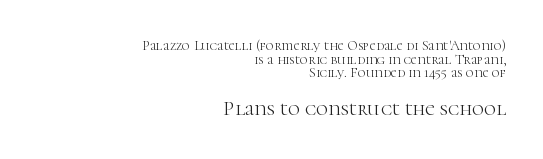
{"italic": "no", "bold": "no", "underline": "no", "align": "right", "line_spacing": "tight", "line_spacing_ratio": 0.98, "letter_spacing": "normal", "letter_spacing_em": 0.0, "larger_block": "second", "size_ratio": 1.5, "glyph_px": 21}
